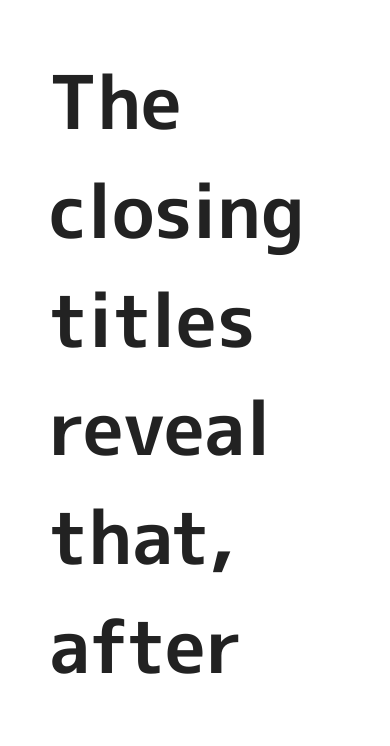
The image shows 74 px bold sans-serif type, upright; set left-aligned, normal line spacing (1.47x), normal letter spacing, not underlined; a medium x-height.
